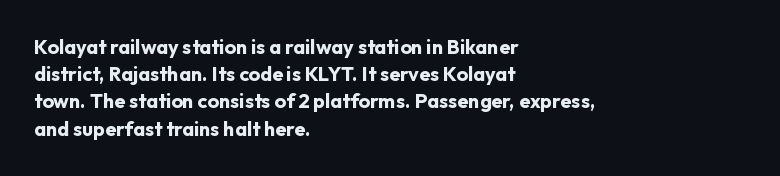
{"italic": "no", "bold": "yes", "underline": "no", "align": "left", "line_spacing": "normal", "line_spacing_ratio": 1.36, "letter_spacing": "normal", "letter_spacing_em": 0.0, "glyph_px": 20}
